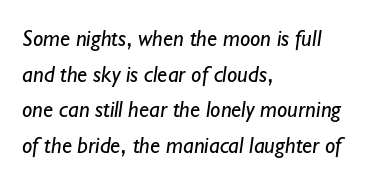
Which margin do the lines hug? The left one — the right edge is uneven. What stands out about the letter spacing? Nothing — it is the standard amount. One glance says typical: line gaps are just what's usual. Check under the words: just untouched page. Weight class: somewhere from thin through regular.
